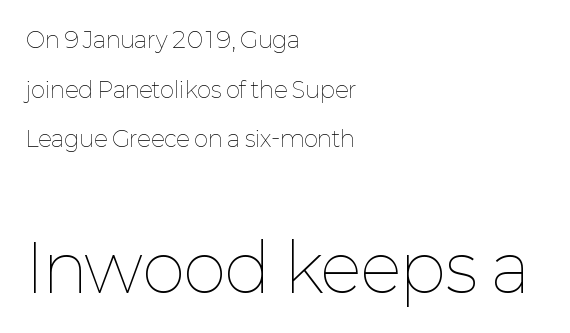
The image shows 66 px thin type, upright; set left-aligned, loose line spacing (2.26x), normal letter spacing, not underlined; the second (bottom) block is 3.0x larger; low stroke contrast and a medium x-height.
